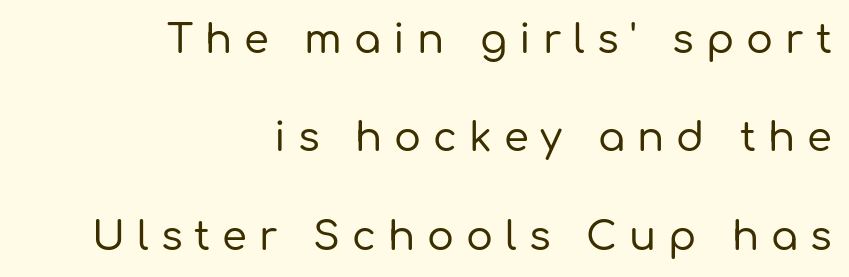
{"serif": "no", "italic": "no", "width": "normal", "stroke_contrast": "low", "x_height": "medium", "monospaced": "no", "underline": "no", "align": "right", "line_spacing": "loose", "line_spacing_ratio": 2.46, "letter_spacing": "wide", "letter_spacing_em": 0.3, "glyph_px": 40}
